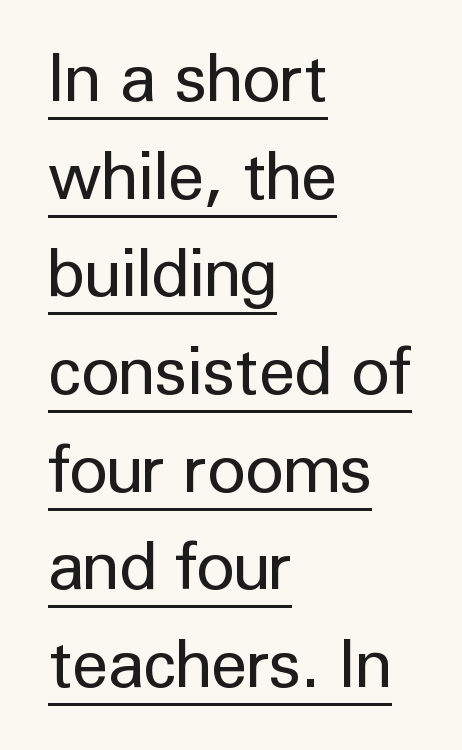
Caption: face not bold, strokes unweighted. Nothing sits at the stroke ends, so this counts as sans-serif. Do the characters align in a grid? No, the font is proportional. A rule runs beneath these lines of type. Caption: multi-line text, flush left, ragged right. The space between consecutive lines is moderate.
